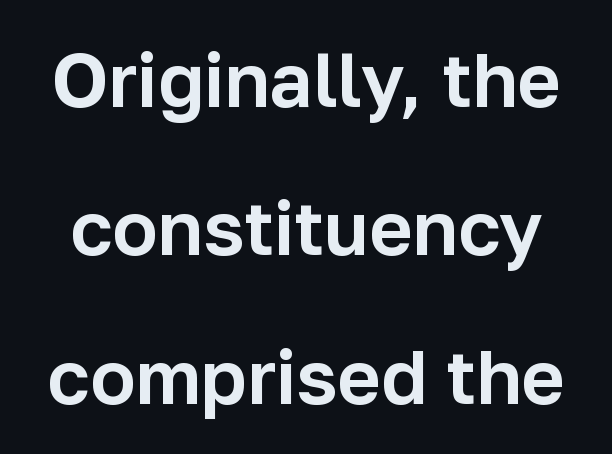
Words appear dense and cohesive because spacing is normal. This block would shrink considerably if given ordinary leading; it's expanded now. Each row of text sits above clean, open space. Rendered with straight, roman letterforms. Grotesque or geometric, the face here clearly has no serifs. Think of a printed novel: that variable character pitch is what you see here.
